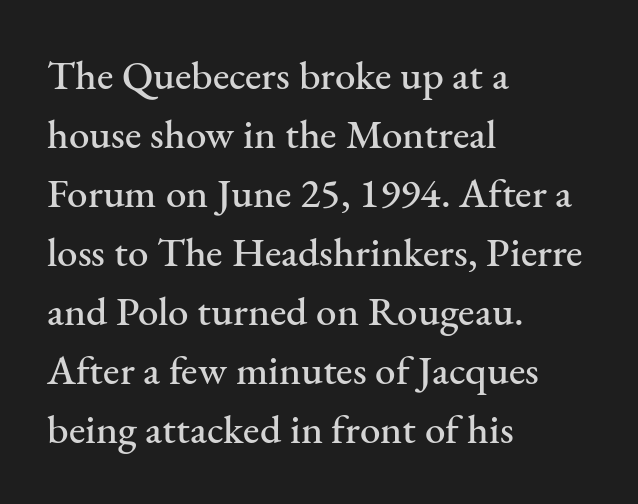
The lines in this sample share a left origin and differ only in where they stop. No italicization has been applied; the sample stays upright. Vertical spacing — default. The type family on display is of the serif kind. Proportional: the letters do not fall into vertical columns.
